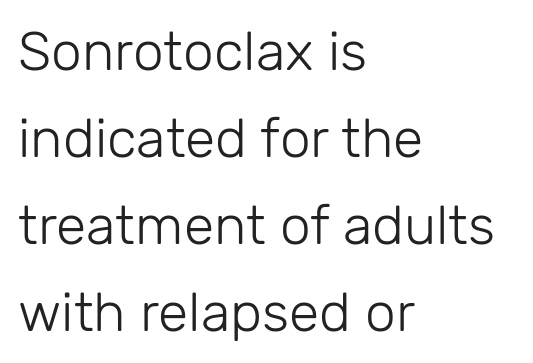
The typeface chosen for these lines omits serifs. Only glyphs here, with clear space below each row. The cut favours lightness, reaching ordinary text weight at its darkest. Leading matches the norm, producing a regular column. Tracking value appears to be zero — textbook default spacing.
